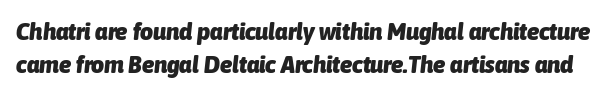
Q: Is the text bold? A: Yes.
Q: Is the text italic (slanted)? A: Yes, it leans right by about 6 degrees.
Q: Is the text underlined? A: No.
Q: Is the spacing between letters normal or unusually wide? A: Normal.
Q: Is the spacing between lines tight, normal or loose? A: Normal.
